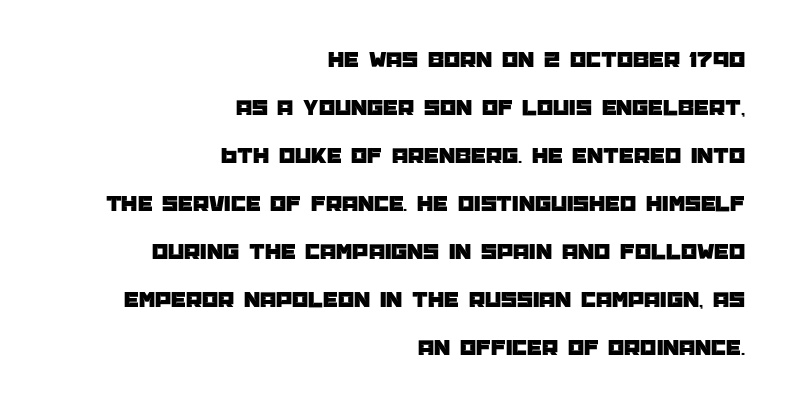
{"italic": "no", "underline": "no", "align": "right", "line_spacing": "loose", "line_spacing_ratio": 2.09, "letter_spacing": "normal", "letter_spacing_em": 0.0, "glyph_px": 23}
